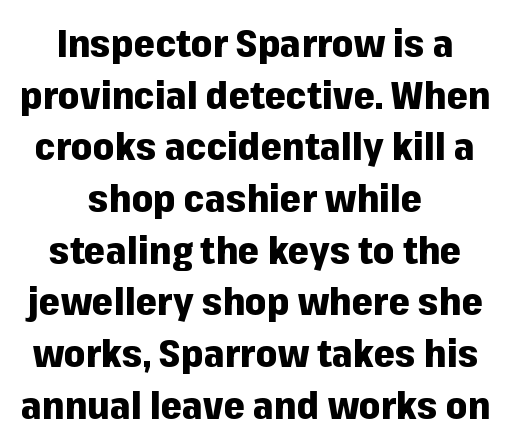
{"serif": "no", "italic": "no", "bold": "yes", "weight": "heavy", "width": "normal", "stroke_contrast": "low", "x_height": "medium", "monospaced": "no", "underline": "no", "align": "center", "line_spacing": "normal", "line_spacing_ratio": 1.36, "letter_spacing": "normal", "letter_spacing_em": 0.0, "glyph_px": 38}
